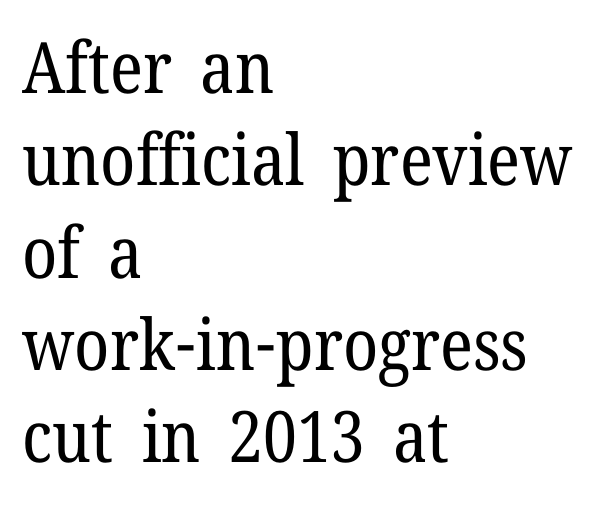
Q: Is the text bold? A: No.
Q: Is the text italic (slanted)? A: No, it is upright.
Q: Is the typeface a serif or a sans-serif typeface? A: Serif.
Q: Is the text underlined? A: No.
Q: How is the paragraph aligned? A: Left-aligned.
Q: Is the spacing between letters normal or unusually wide? A: Normal.
Q: Is the spacing between lines tight, normal or loose? A: Normal.
Q: Width (condensed, normal, or wide)? A: Normal.
Q: Stroke contrast? A: Low.
Q: x-height? A: Medium.
Q: Monospaced? A: No.
